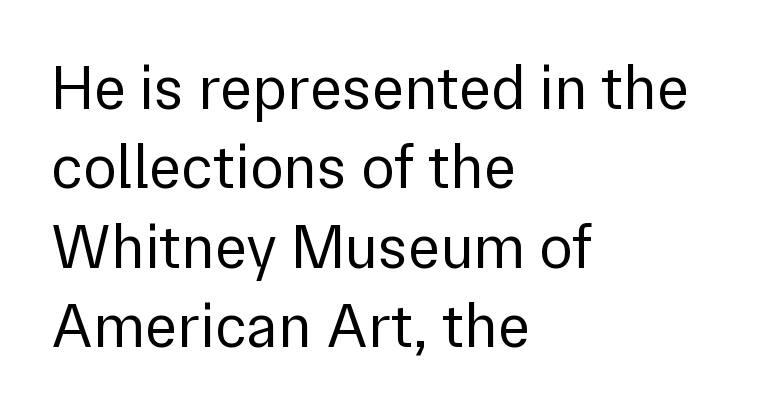
Q: Is the text bold? A: No.
Q: Is the text italic (slanted)? A: No, it is upright.
Q: Is the typeface a serif or a sans-serif typeface? A: Sans-serif.
Q: Is the text underlined? A: No.
Q: How is the paragraph aligned? A: Left-aligned.
Q: Is the spacing between letters normal or unusually wide? A: Normal.
Q: Is the spacing between lines tight, normal or loose? A: Normal.
Q: Width (condensed, normal, or wide)? A: Normal.
Q: x-height? A: Medium.
Q: Monospaced? A: No.
